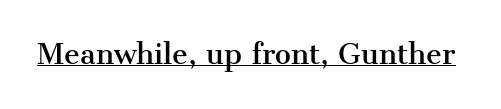
{"italic": "no", "underline": "yes", "letter_spacing": "normal", "letter_spacing_em": 0.0, "glyph_px": 27}
